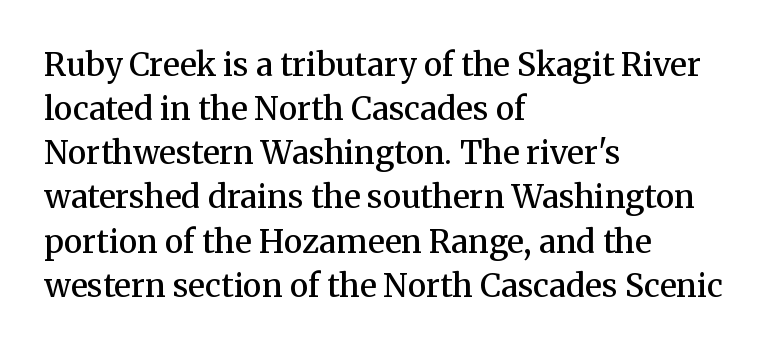
Casual observation: everything's shoved over to the left. Is there much room between lines? A standard amount, neither cramped nor airy. As a designer I'd log this as weight 600, semibold. Do the letters lean? They stand straight. Do the characters align in a grid? No, the font is proportional.
